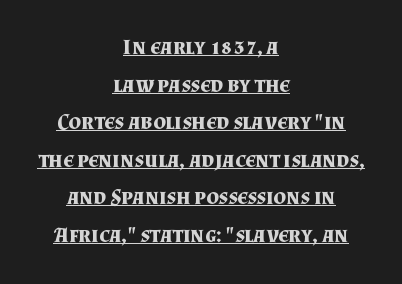
{"italic": "no", "bold": "yes", "underline": "yes", "align": "center", "line_spacing_ratio": 1.71, "letter_spacing": "normal", "letter_spacing_em": 0.0, "glyph_px": 22}
